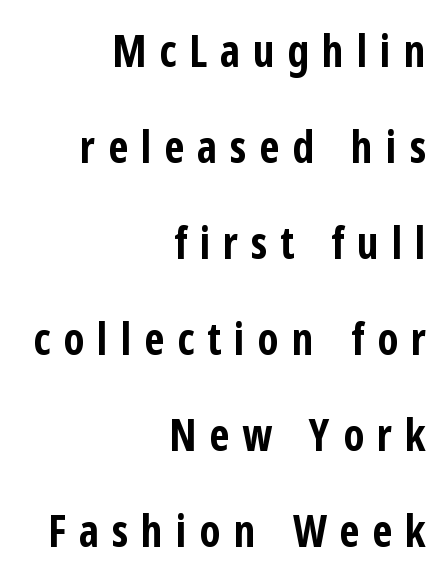
{"serif": "no", "italic": "no", "bold": "yes", "weight": "bold", "width": "condensed", "stroke_contrast": "low", "x_height": "medium", "monospaced": "no", "underline": "no", "align": "right", "line_spacing": "loose", "line_spacing_ratio": 2.18, "letter_spacing": "wide", "letter_spacing_em": 0.29, "glyph_px": 44}
